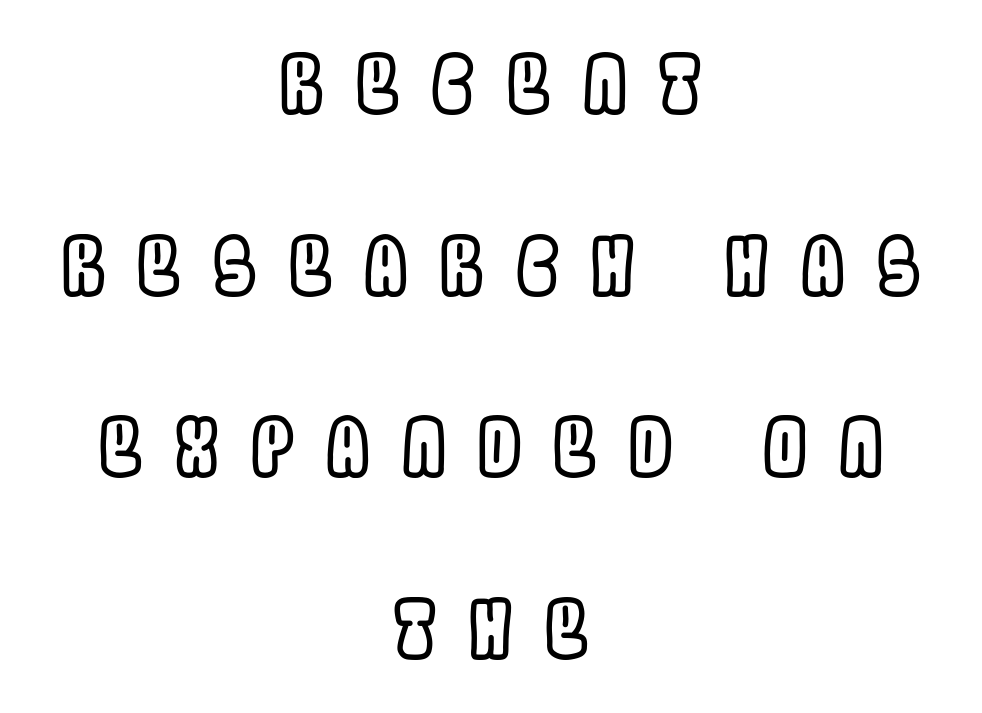
The image shows 78 px condensed type, upright; set centered, loose line spacing (2.33x), unusually wide letter spacing (+0.41 em), not underlined; a large x-height.
